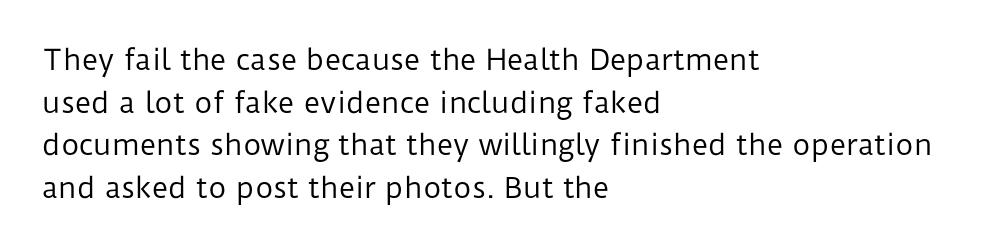
The image shows 28 px regular-weight sans-serif type, upright; set left-aligned, normal line spacing (1.52x), normal letter spacing, not underlined; low stroke contrast and a medium x-height.
